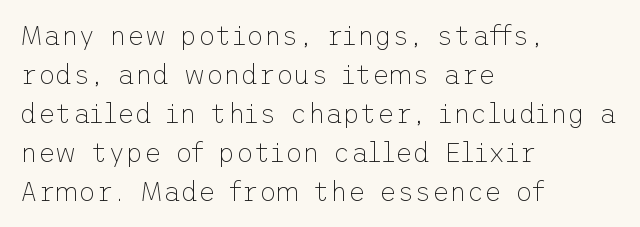
Q: Is the text bold? A: No.
Q: Is the text italic (slanted)? A: No, it is upright.
Q: Is the text underlined? A: No.
Q: How is the paragraph aligned? A: Left-aligned.
Q: Is the spacing between letters normal or unusually wide? A: Normal.
Q: Is the spacing between lines tight, normal or loose? A: Normal.
